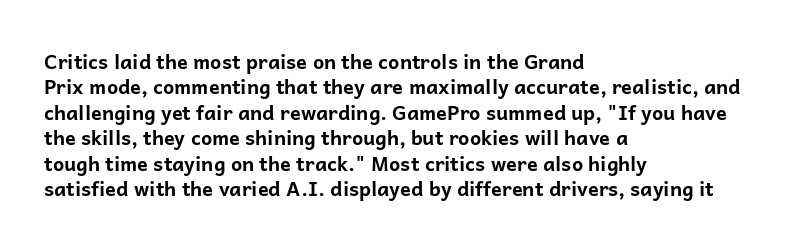
Characters follow at the spacing the type designer built in. What's the leading like? Ordinary, nothing unusual. Horizontal alignment here is leftward, the default for most running prose. The words here are not underlined. The typesetting leans heavy: a genuine bold.
